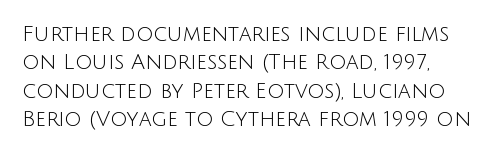
{"italic": "no", "bold": "no", "underline": "no", "align": "left", "line_spacing": "normal", "line_spacing_ratio": 1.35, "letter_spacing": "normal", "letter_spacing_em": 0.0, "glyph_px": 21}
